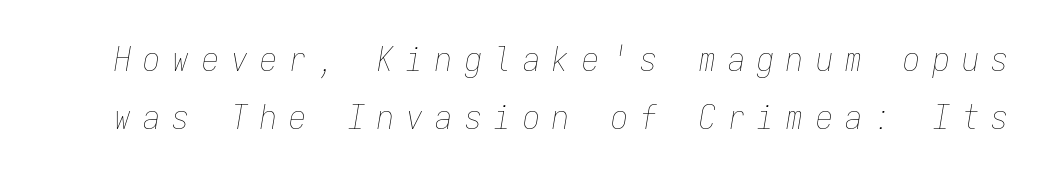
Q: Is the text bold? A: No.
Q: Is the text italic (slanted)? A: Yes, it leans right by about 9 degrees.
Q: Is the text underlined? A: No.
Q: Is the spacing between letters normal or unusually wide? A: Unusually wide.
Q: Width (condensed, normal, or wide)? A: Condensed.
Q: Stroke contrast? A: Low.
Q: x-height? A: Medium.
Q: Monospaced? A: Yes.
